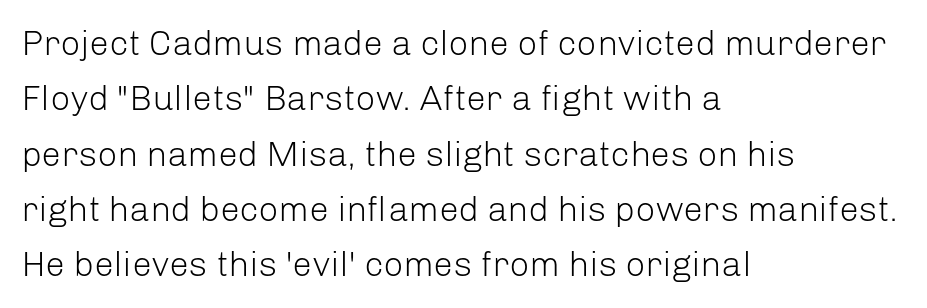
The image shows 35 px light sans-serif type, upright; set left-aligned, normal line spacing (1.58x), normal letter spacing, not underlined; low stroke contrast and a medium x-height.
